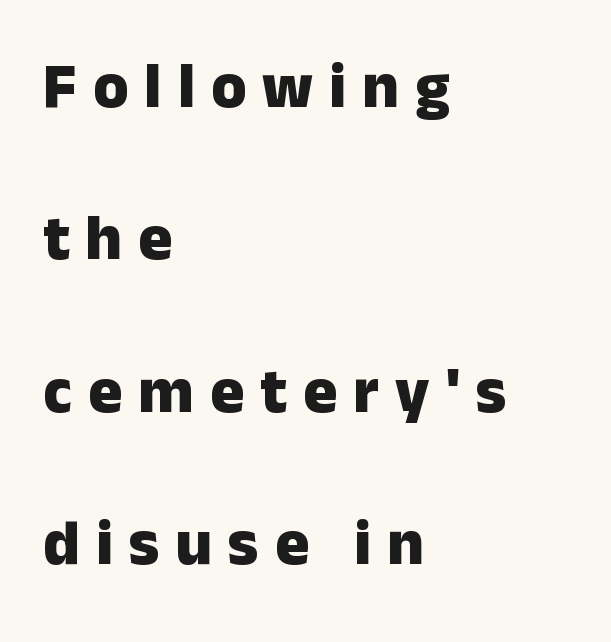
Q: Is the text bold? A: Yes.
Q: Is the text italic (slanted)? A: No, it is upright.
Q: Is the typeface a serif or a sans-serif typeface? A: Sans-serif.
Q: Is the text underlined? A: No.
Q: How is the paragraph aligned? A: Left-aligned.
Q: Is the spacing between letters normal or unusually wide? A: Unusually wide.
Q: Is the spacing between lines tight, normal or loose? A: Loose.
Q: Width (condensed, normal, or wide)? A: Normal.
Q: Stroke contrast? A: Low.
Q: x-height? A: Medium.
Q: Monospaced? A: No.
